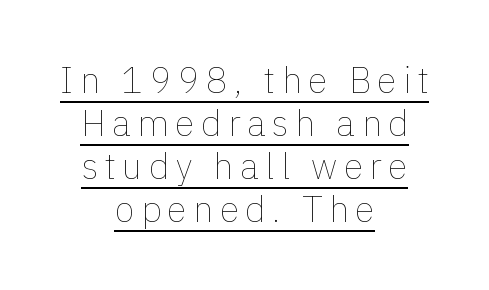
The image shows 36 px thin type, upright; set centered, line spacing 1.19x, underlined; low stroke contrast and a medium x-height.
